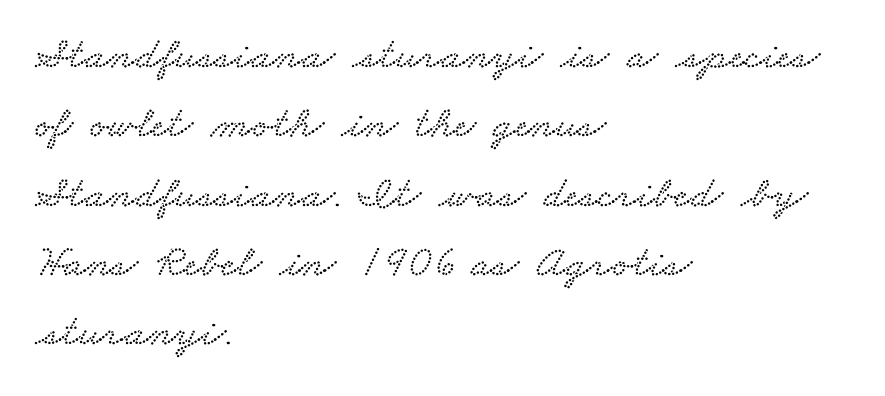
The image shows 45 px wide serif type; set left-aligned, normal line spacing (1.54x), normal letter spacing, not underlined; low stroke contrast and a small x-height.
